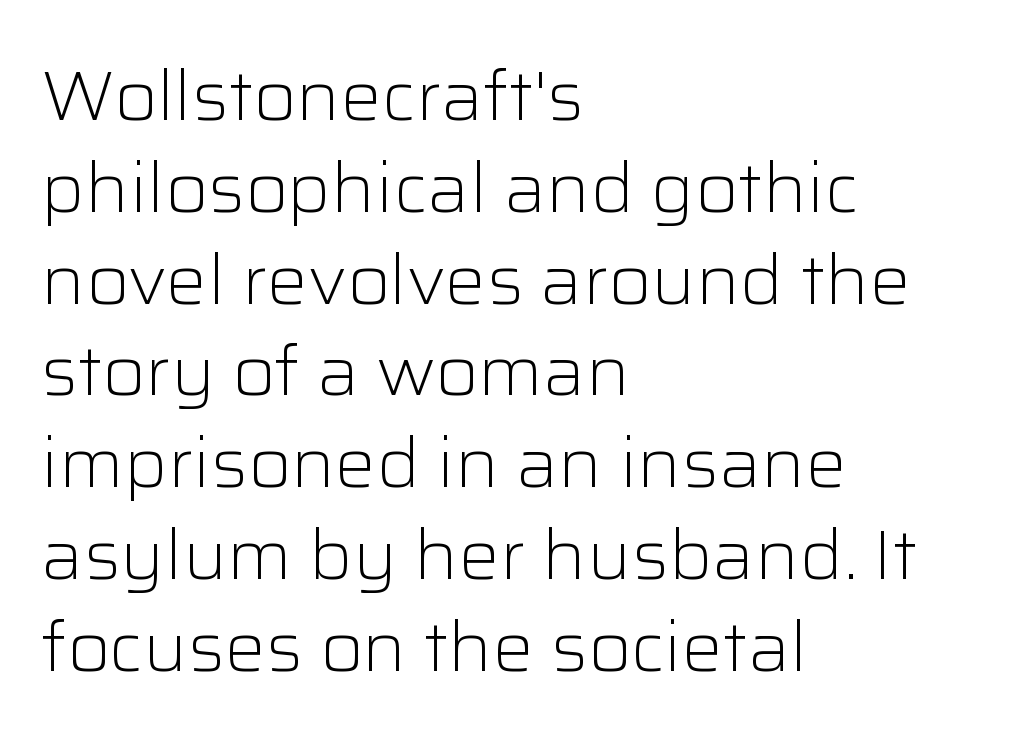
The image shows 69 px light sans-serif type, upright; set left-aligned, normal line spacing (1.33x), normal letter spacing, not underlined; low stroke contrast and a medium x-height.
